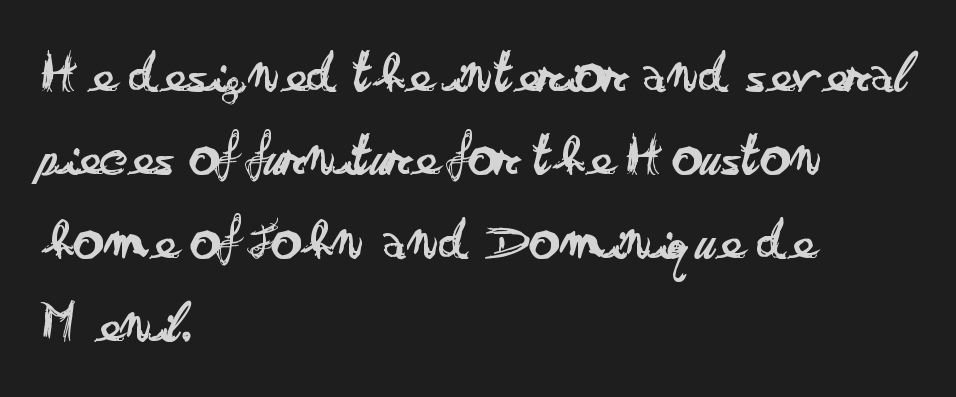
Q: Is the text bold? A: No.
Q: Is the text italic (slanted)? A: No, it is upright.
Q: Is the typeface a serif or a sans-serif typeface? A: Sans-serif.
Q: Is the text underlined? A: No.
Q: How is the paragraph aligned? A: Left-aligned.
Q: Is the spacing between letters normal or unusually wide? A: Normal.
Q: Is the spacing between lines tight, normal or loose? A: Normal.
Q: Width (condensed, normal, or wide)? A: Wide.
Q: Stroke contrast? A: Low.
Q: x-height? A: Small.
Q: Monospaced? A: No.
